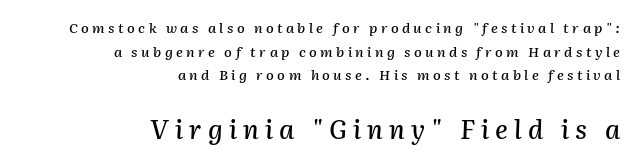
{"italic": "yes", "lean": "right", "slant_degrees": 2, "underline": "no", "align": "right", "line_spacing": "normal", "line_spacing_ratio": 1.69, "letter_spacing": "wide", "letter_spacing_em": 0.24, "larger_block": "second", "size_ratio": 1.86, "glyph_px": 26}
